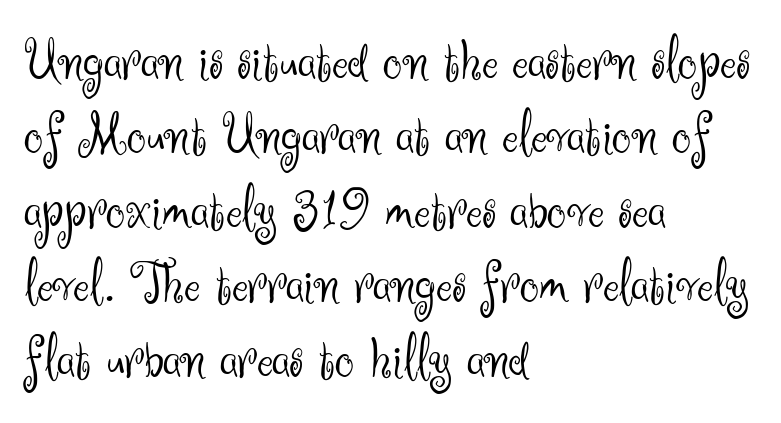
Q: Is the text bold? A: No.
Q: Is the text italic (slanted)? A: No, it is upright.
Q: Is the typeface a serif or a sans-serif typeface? A: Sans-serif.
Q: Is the text underlined? A: No.
Q: How is the paragraph aligned? A: Left-aligned.
Q: Is the spacing between letters normal or unusually wide? A: Normal.
Q: Width (condensed, normal, or wide)? A: Normal.
Q: Stroke contrast? A: Medium.
Q: x-height? A: Small.
Q: Monospaced? A: No.
